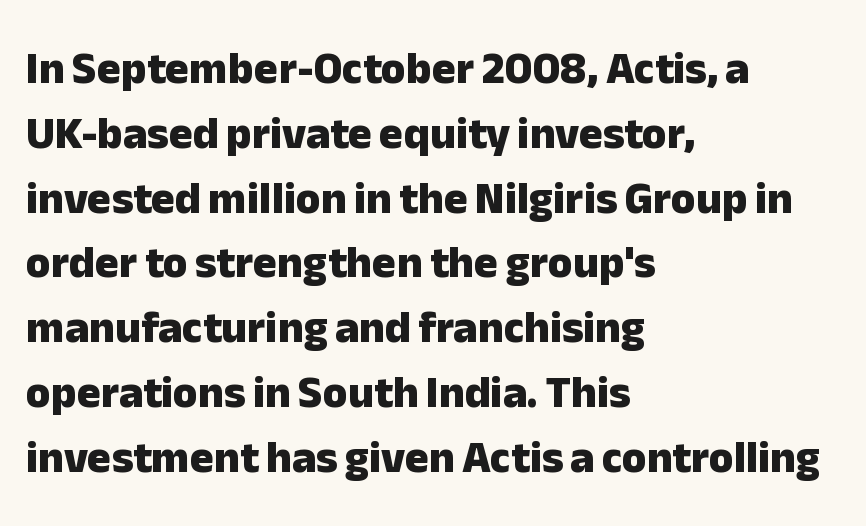
{"serif": "no", "italic": "no", "bold": "yes", "weight": "heavy", "width": "normal", "stroke_contrast": "low", "x_height": "medium", "monospaced": "no", "underline": "no", "align": "left", "line_spacing": "normal", "line_spacing_ratio": 1.44, "letter_spacing": "normal", "letter_spacing_em": 0.0, "glyph_px": 45}
